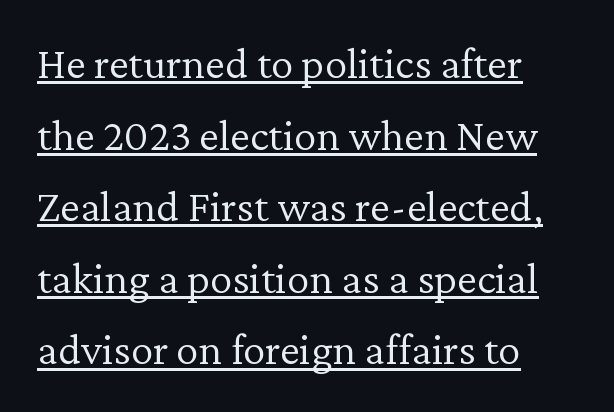
The text block is weighted toward the left margin, trailing off unevenly rightward. Proportional: the letters do not fall into vertical columns. In designer terms, the underline attribute is active on this setting. The lettering holds an erect, upright posture throughout.
